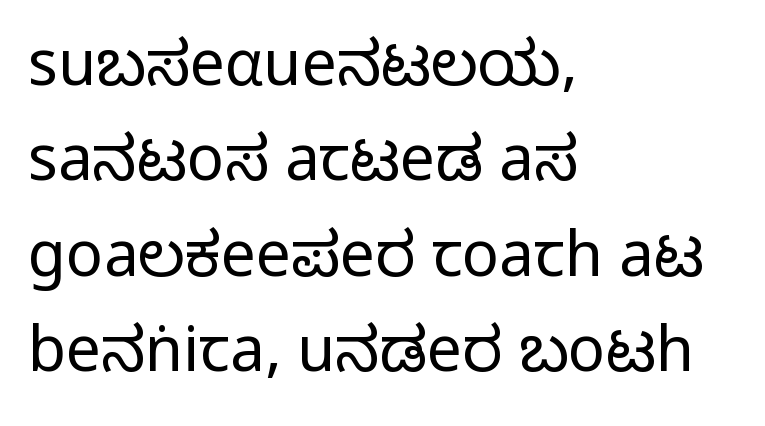
The image shows 62 px condensed sans-serif type, upright; set left-aligned, normal line spacing (1.54x), normal letter spacing, not underlined; medium stroke contrast.
